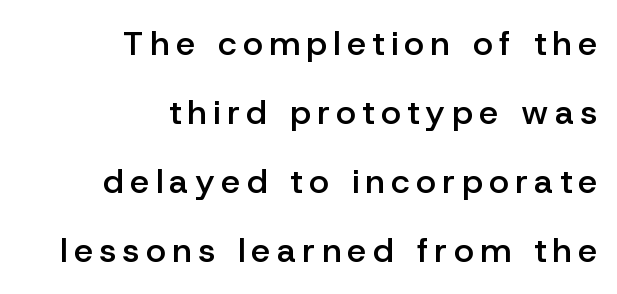
The designer went with a sans here, leaving each stem footless. This sample has the flowing, uneven cadence of proportional lettering. How would I describe the line gaps? Wide and relaxed. Each row of text sits above clean, open space. Tall strokes in this sample are plumb rather than angled. Typesetter's note: demi weight, one step under bold.
